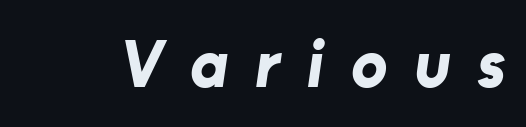
A typesetter would call this proportional, since set widths differ per character. In terms of letterform style, serifs are entirely absent. Rule under the text: the space is simply empty. On the weight axis this lands at bold, roughly 700. Here the glyphs are tracked loosely, breaking word shapes into spaced letters.
